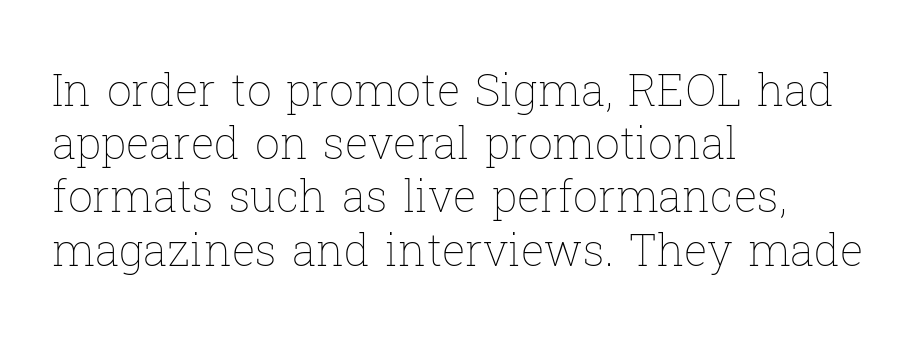
Q: Is the text bold? A: No.
Q: Is the text italic (slanted)? A: No, it is upright.
Q: Is the text underlined? A: No.
Q: How is the paragraph aligned? A: Left-aligned.
Q: Is the spacing between letters normal or unusually wide? A: Normal.
Q: Width (condensed, normal, or wide)? A: Normal.
Q: Stroke contrast? A: Low.
Q: x-height? A: Medium.
Q: Monospaced? A: No.
